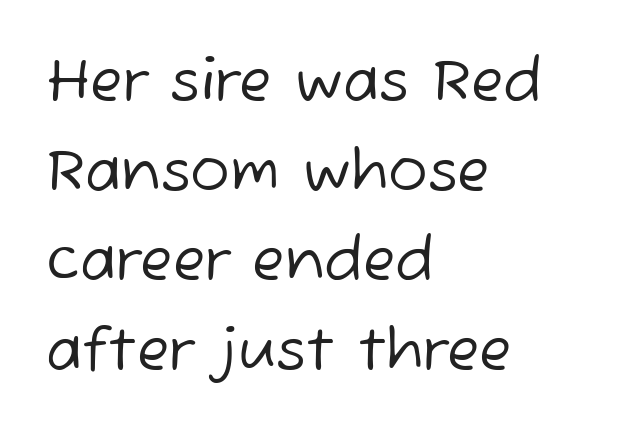
{"serif": "no", "bold": "no", "weight": "regular", "width": "normal", "stroke_contrast": "low", "x_height": "medium", "monospaced": "no", "underline": "no", "align": "left", "line_spacing": "normal", "line_spacing_ratio": 1.52, "letter_spacing": "normal", "letter_spacing_em": 0.0, "glyph_px": 59}
